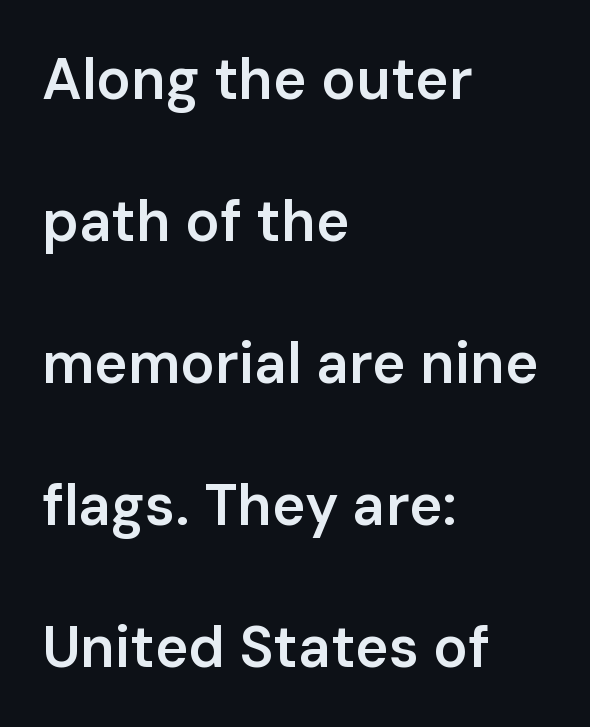
Q: Is the text bold? A: Semi-bold.
Q: Is the text italic (slanted)? A: No, it is upright.
Q: Is the typeface a serif or a sans-serif typeface? A: Sans-serif.
Q: Is the text underlined? A: No.
Q: How is the paragraph aligned? A: Left-aligned.
Q: Is the spacing between letters normal or unusually wide? A: Normal.
Q: Is the spacing between lines tight, normal or loose? A: Loose.
Q: Width (condensed, normal, or wide)? A: Normal.
Q: Stroke contrast? A: Low.
Q: x-height? A: Medium.
Q: Monospaced? A: No.
